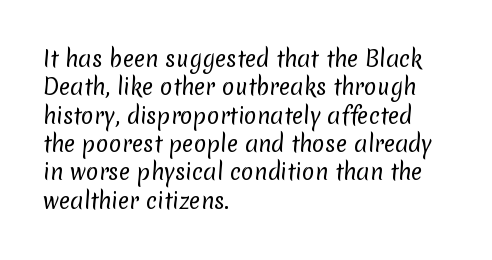
{"bold": "no", "underline": "no", "align": "left", "line_spacing": "normal", "line_spacing_ratio": 1.35, "letter_spacing": "normal", "letter_spacing_em": 0.0, "glyph_px": 21}
